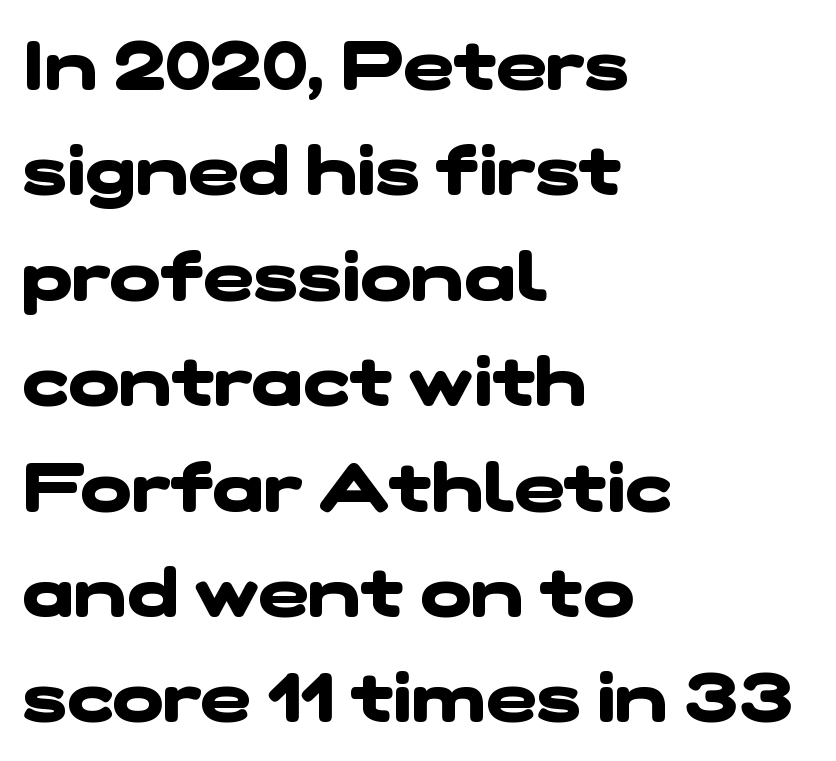
{"serif": "no", "bold": "yes", "weight": "heavy", "width": "wide", "stroke_contrast": "low", "x_height": "medium", "monospaced": "no", "underline": "no", "align": "left", "line_spacing": "normal", "line_spacing_ratio": 1.55, "letter_spacing": "normal", "letter_spacing_em": 0.0, "glyph_px": 68}
